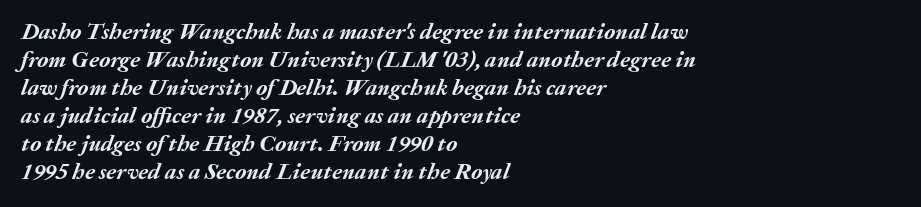
The image shows 23 px bold type, italic (leaning right); set left-aligned, line spacing 1.22x, normal letter spacing, not underlined.
